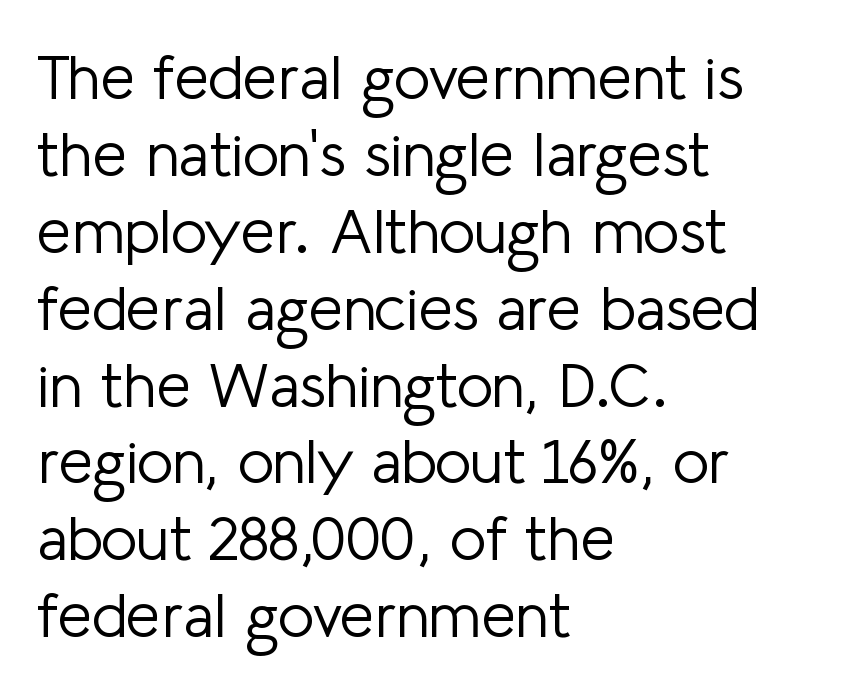
The face used here is proportionally spaced, like ordinary book or web type. Letters have the restrained weight of plain body copy at most. To sum up the face: it is a sans, with no serifs. A classic flush-left, rag-right setting is used for this passage. Decoration check: the copy has no underline. Each word holds together tightly as a unit, with standard inter-letter gaps.
